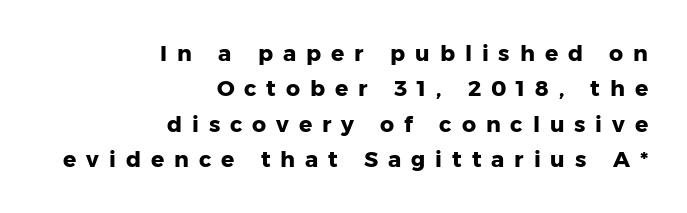
{"italic": "no", "bold": "yes", "underline": "no", "align": "right", "line_spacing": "normal", "line_spacing_ratio": 1.61, "letter_spacing": "wide", "letter_spacing_em": 0.45, "glyph_px": 22}
